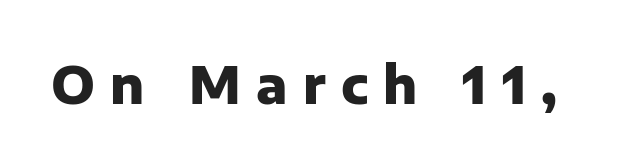
{"serif": "no", "italic": "no", "bold": "yes", "weight": "heavy", "width": "normal", "stroke_contrast": "low", "x_height": "medium", "monospaced": "no", "underline": "no", "letter_spacing": "wide", "letter_spacing_em": 0.3, "glyph_px": 51}
